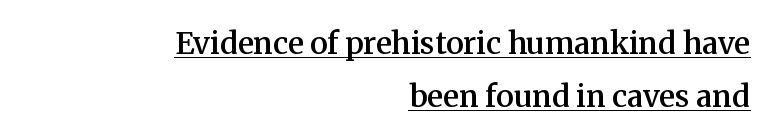
This sample uses an upright cut, with every glyph sitting square on the baseline. In designer terms, the underline attribute is active on this setting. Serifs: yes, visible at the terminals of the letterforms. The paragraph has a hard right edge and a soft left edge. The sample has been set in demibold, a notch under bold. Looks like regular typesetting: each glyph gets only the width it needs.
